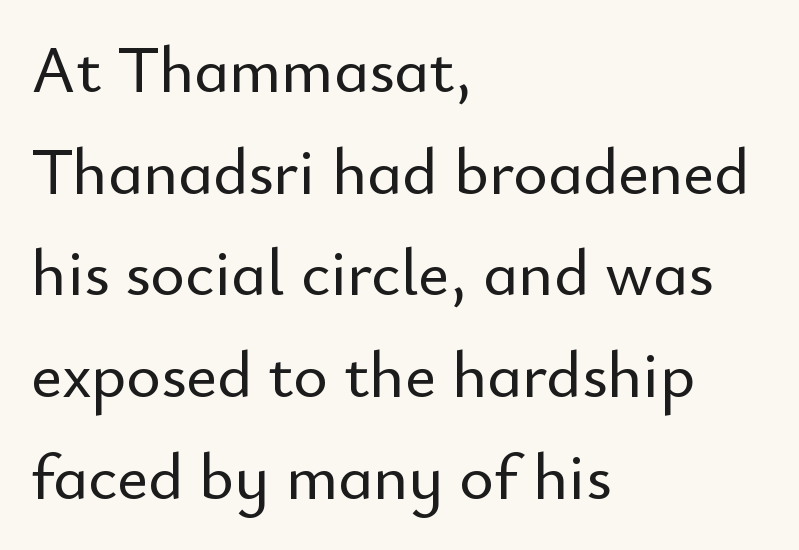
Layout note: lines flush left. Every stem runs plumb, perpendicular to the baseline. The passage shown has conventional tracking throughout. The strip under each line holds only bare page.
